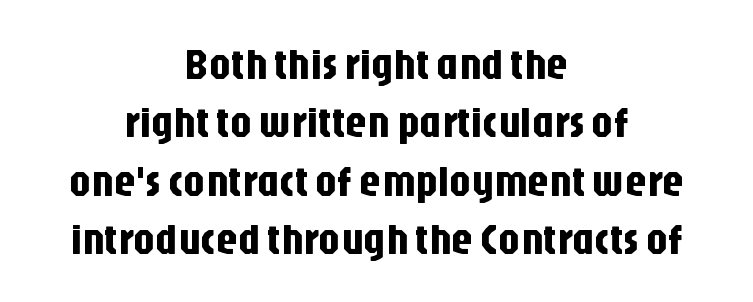
This sample uses plain, unmodified letter spacing. Neither beginnings nor endings align; midpoints do. Each letter's strokes conclude bluntly, with no projecting serifs. Unlike italic type, these characters show no tilt at all. Any mark beneath the type? The region is blank. Spacing verdict: proportional, widths tailored to each character.
